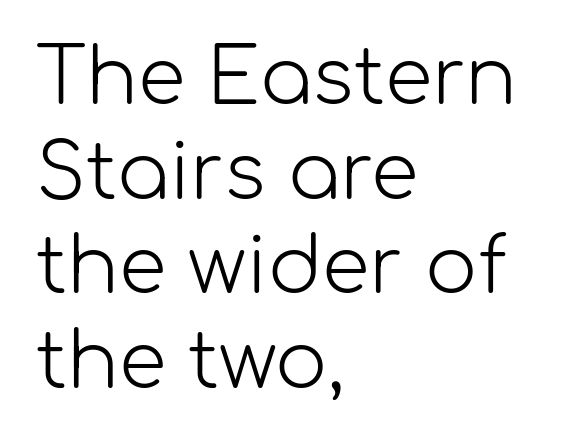
The image shows 77 px light sans-serif type, upright; set left-aligned, line spacing 1.23x, normal letter spacing, not underlined; low stroke contrast and a medium x-height.
